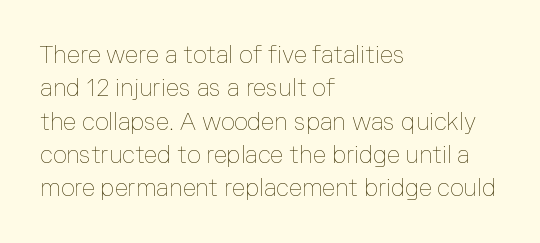
The image shows 24 px text type, upright; set left-aligned, normal line spacing (1.39x), normal letter spacing, not underlined.
